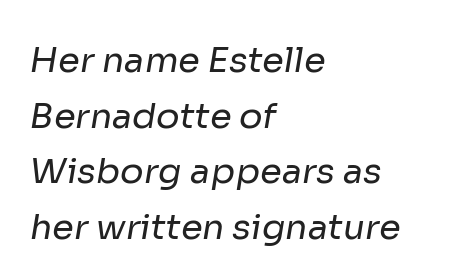
Q: Is the text bold? A: No.
Q: Is the typeface a serif or a sans-serif typeface? A: Sans-serif.
Q: Is the text underlined? A: No.
Q: How is the paragraph aligned? A: Left-aligned.
Q: Is the spacing between letters normal or unusually wide? A: Normal.
Q: Is the spacing between lines tight, normal or loose? A: Normal.
Q: Width (condensed, normal, or wide)? A: Normal.
Q: Stroke contrast? A: Low.
Q: x-height? A: Medium.
Q: Monospaced? A: No.
